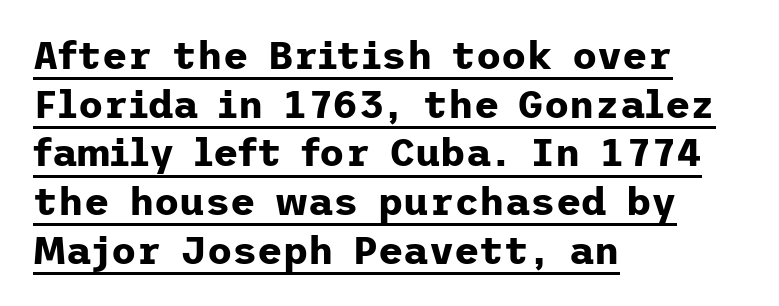
{"serif": "no", "italic": "no", "bold": "yes", "weight": "bold", "width": "normal", "stroke_contrast": "low", "x_height": "medium", "underline": "yes", "align": "left", "line_spacing": "normal", "line_spacing_ratio": 1.25, "letter_spacing": "normal", "letter_spacing_em": 0.0, "glyph_px": 39}
